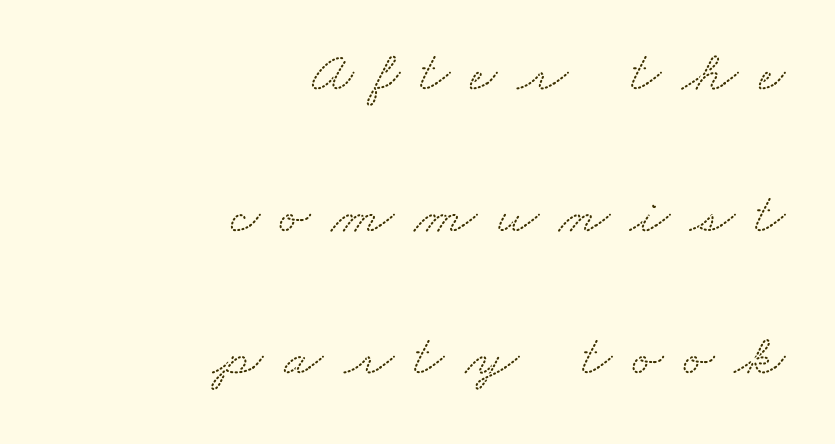
Teacher's note: observe the even right margin — that is flush-right alignment. You can tell from the footed stems that serif type was used. Do the characters align in a grid? No, the font is proportional. The type is letterspaced generously, with wide tracking.
